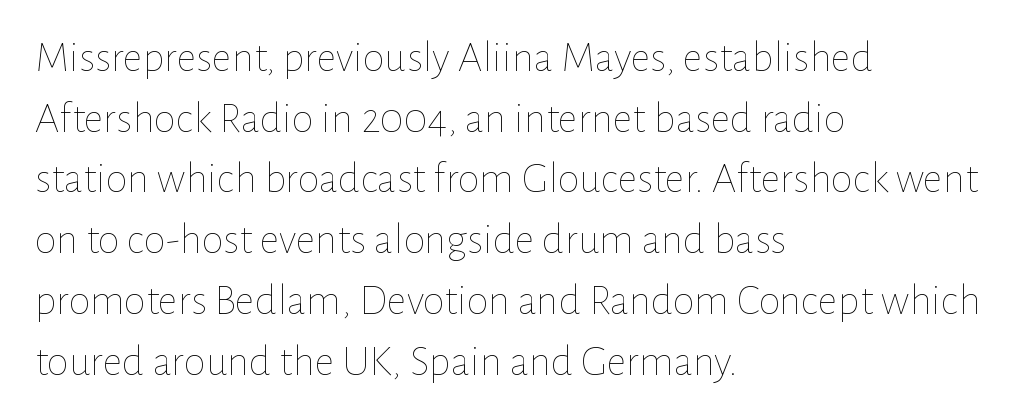
Q: Is the text bold? A: No.
Q: Is the text italic (slanted)? A: No, it is upright.
Q: Is the text underlined? A: No.
Q: How is the paragraph aligned? A: Left-aligned.
Q: Is the spacing between letters normal or unusually wide? A: Normal.
Q: Is the spacing between lines tight, normal or loose? A: Normal.
Q: Width (condensed, normal, or wide)? A: Normal.
Q: Stroke contrast? A: Low.
Q: x-height? A: Medium.
Q: Monospaced? A: No.
